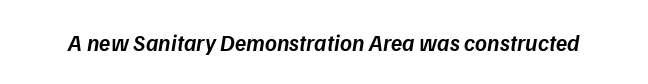
The image shows 23 px text type, italic (leaning right); set normal letter spacing, not underlined.
